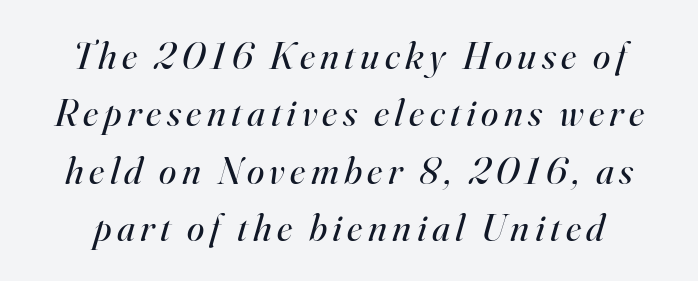
The characters display serif detailing at their extremities. Varying glyph widths throughout — classic text-font behaviour. Yep, that's italic — everything's leaning. Anything drawn beneath the words? Only blank space. Notice how descenders clear the ascenders below comfortably — that's standard leading.
